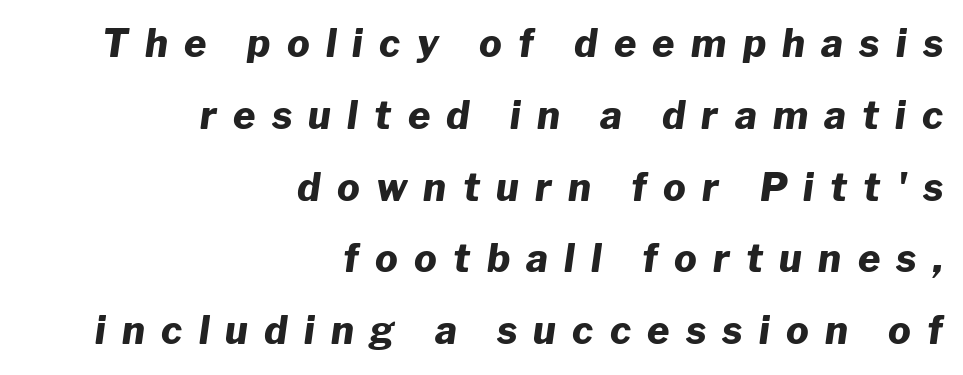
Casual observation: everything's shoved over to the right. Honestly, there is no underline to notice here at all. Is this a fixed-width face? No — the glyphs have proportional, varying widths. A typesetter would mark this as italic.
